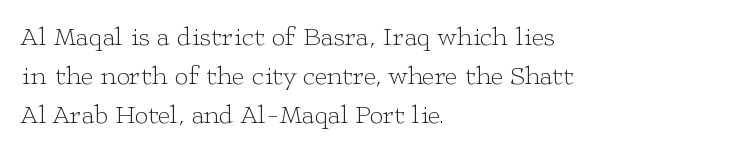
{"italic": "no", "bold": "no", "underline": "no", "align": "left", "line_spacing": "normal", "line_spacing_ratio": 1.44, "letter_spacing": "normal", "letter_spacing_em": 0.0, "glyph_px": 27}
